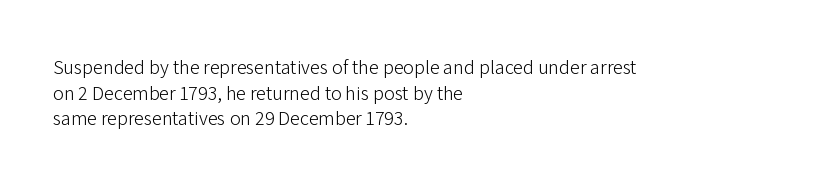
The weight would be labelled regular, book, light, or lighter still. Tall strokes in this sample are plumb rather than angled. These lines stack with their left ends in a neat column. Unmarked baselines from the first word to the last. Regular leading. A typesetter would call this zero additional tracking.
